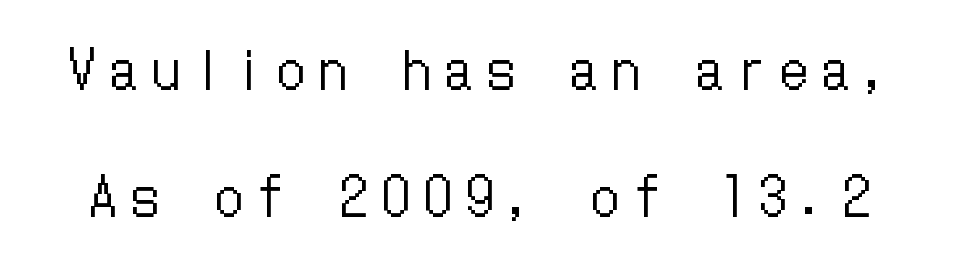
The image shows 53 px regular-weight, condensed type, upright; set loose line spacing (2.4x), unusually wide letter spacing (+0.29 em), not underlined; low stroke contrast and a medium x-height.
